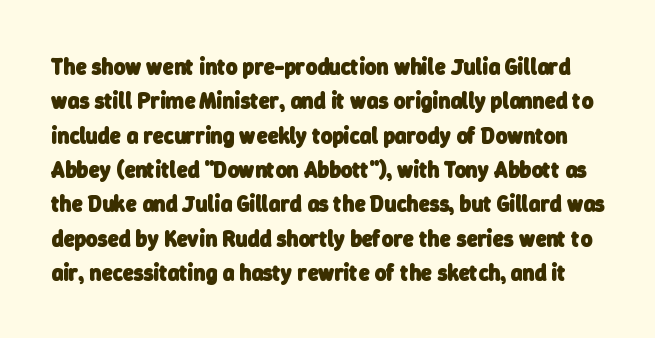
{"bold": "yes", "underline": "no", "line_spacing": "normal", "line_spacing_ratio": 1.56, "letter_spacing": "normal", "letter_spacing_em": 0.0, "glyph_px": 22}
